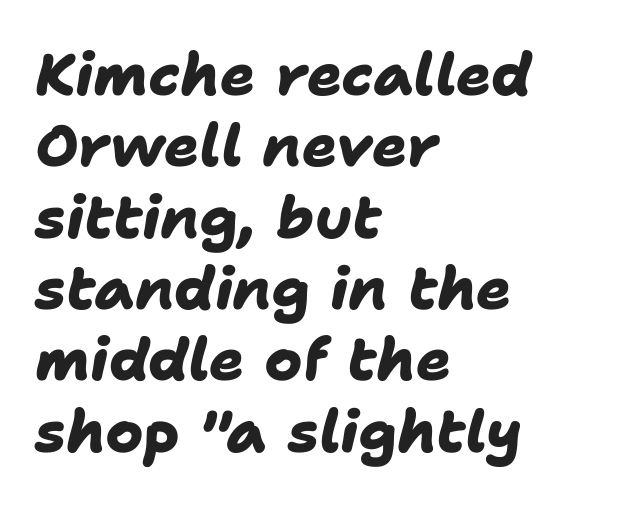
The image shows 58 px heavy sans-serif type; set left-aligned, line spacing 1.23x, normal letter spacing, not underlined; low stroke contrast and a medium x-height.
